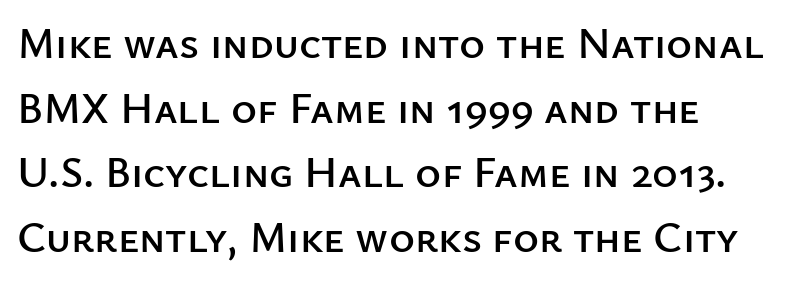
The image shows 44 px sans-serif type, upright; set normal line spacing (1.47x), normal letter spacing, not underlined; low stroke contrast and a medium x-height.
